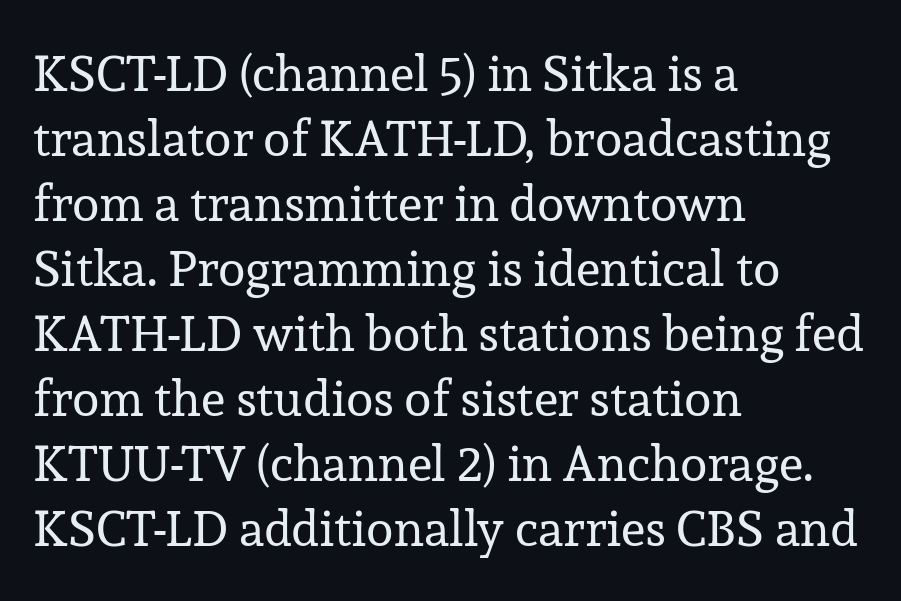
The image shows 50 px regular-weight serif type, upright; set left-aligned, normal line spacing (1.3x), normal letter spacing, not underlined; low stroke contrast and a medium x-height.
